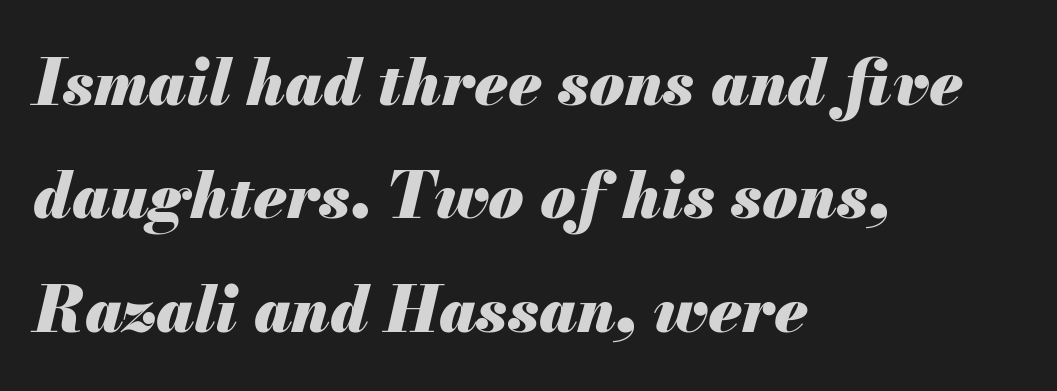
Q: Is the text bold? A: Yes.
Q: Is the text italic (slanted)? A: Yes, it leans right by about 13 degrees.
Q: Is the text underlined? A: No.
Q: How is the paragraph aligned? A: Left-aligned.
Q: Is the spacing between letters normal or unusually wide? A: Normal.
Q: Width (condensed, normal, or wide)? A: Normal.
Q: Stroke contrast? A: Medium.
Q: x-height? A: Small.
Q: Monospaced? A: No.
